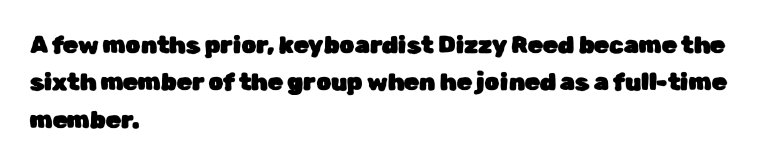
{"italic": "no", "underline": "no", "align": "left", "line_spacing": "normal", "line_spacing_ratio": 1.56, "letter_spacing": "normal", "letter_spacing_em": 0.0, "glyph_px": 24}
